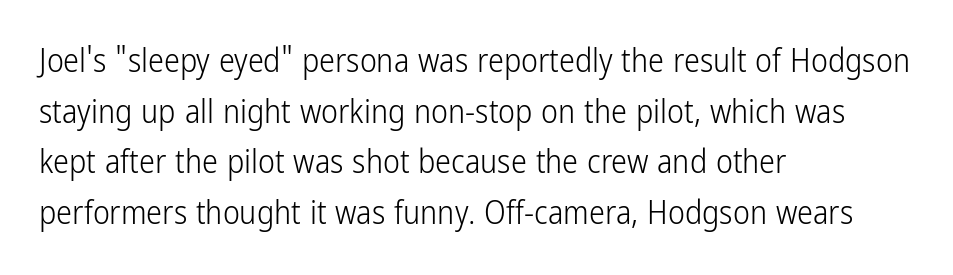
Each letter keeps its own natural width here, so spacing adapts to shape. One glance says typical: line gaps are just what's usual. The area under the type is left untouched. Weight: in the light-to-regular range. If you drew a ruler down the left edge, every line would touch it.
